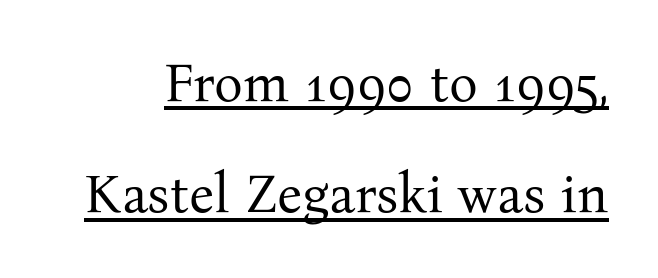
The image shows 54 px regular-weight serif type, upright; set loose line spacing (2.06x), normal letter spacing, underlined; medium stroke contrast and a medium x-height.
